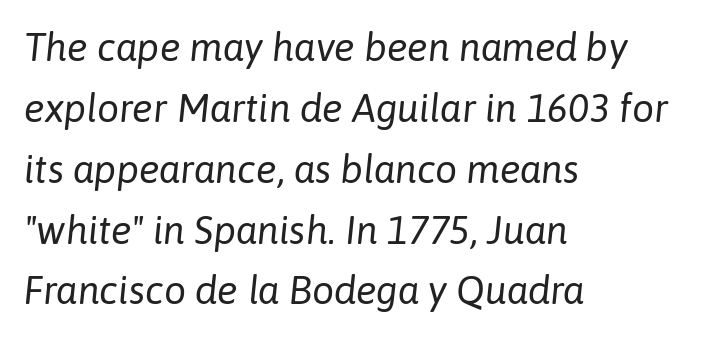
The type is set solid horizontally, with unmodified tracking. Caption: multi-line text, flush left, ragged right. Underlining? Definitely not there. A quiet, ordinary-to-light weight characterises the typeface. The space between consecutive lines is moderate.
